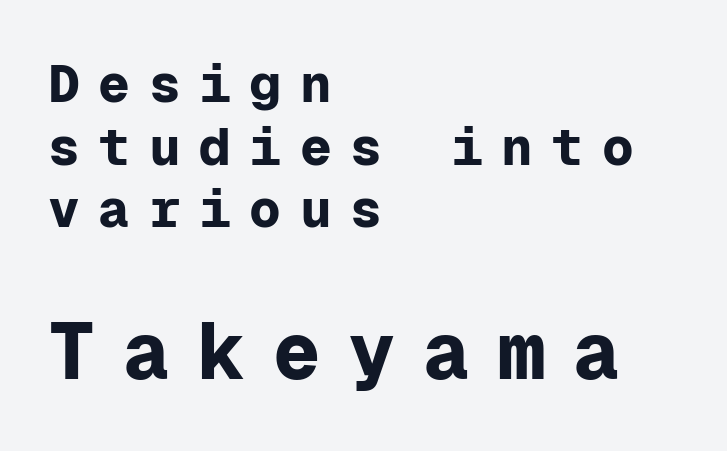
{"serif": "no", "italic": "no", "bold": "yes", "weight": "bold", "width": "normal", "stroke_contrast": "low", "x_height": "medium", "monospaced": "yes", "underline": "no", "align": "left", "line_spacing_ratio": 1.18, "letter_spacing": "wide", "letter_spacing_em": 0.35, "larger_block": "second", "size_ratio": 1.49, "glyph_px": 79}
